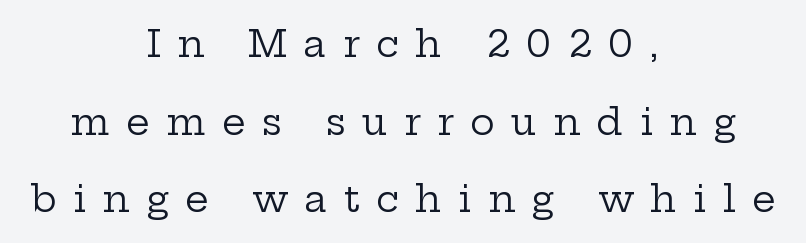
The image shows 37 px regular-weight, wide serif type, upright; set centered, loose line spacing (2.1x), unusually wide letter spacing (+0.44 em), not underlined; low stroke contrast and a medium x-height.
